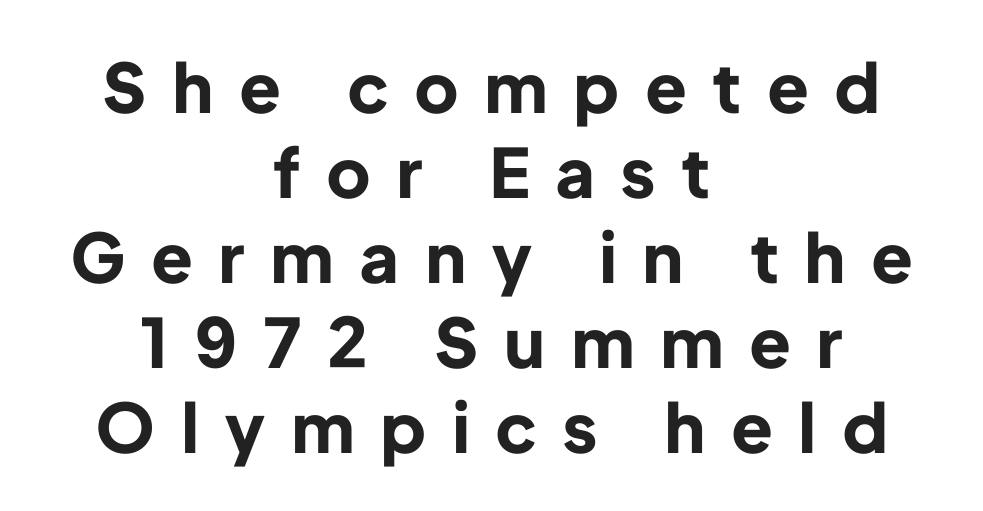
The image shows 68 px bold sans-serif type, upright; set centered, normal line spacing (1.25x), unusually wide letter spacing (+0.4 em), not underlined; low stroke contrast and a medium x-height.
